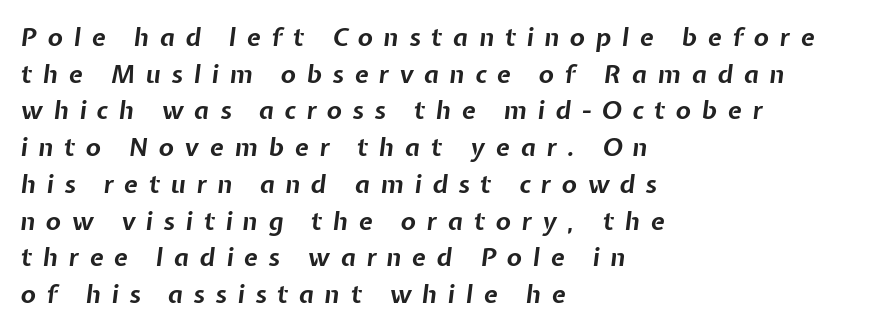
{"italic": "yes", "lean": "right", "slant_degrees": 7, "bold": "yes", "underline": "no", "align": "left", "line_spacing": "normal", "line_spacing_ratio": 1.47, "letter_spacing": "wide", "letter_spacing_em": 0.43, "glyph_px": 25}
